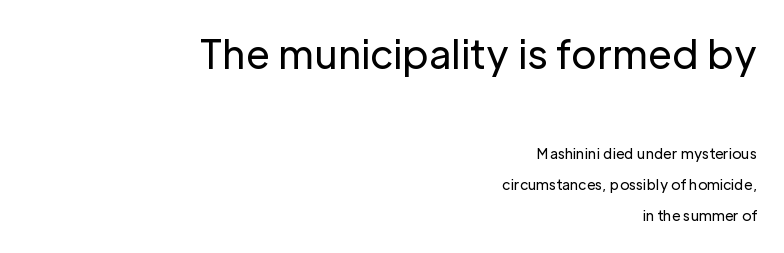
{"serif": "no", "italic": "no", "bold": "no", "weight": "regular", "width": "normal", "stroke_contrast": "low", "x_height": "medium", "monospaced": "no", "underline": "no", "align": "right", "line_spacing": "loose", "line_spacing_ratio": 2.21, "letter_spacing": "normal", "letter_spacing_em": 0.0, "larger_block": "first", "size_ratio": 2.79, "glyph_px": 39}
